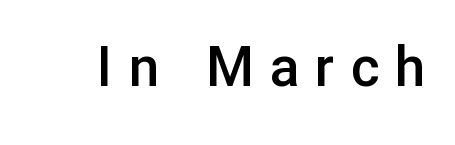
The image shows 55 px semibold sans-serif type, upright; set unusually wide letter spacing (+0.29 em), not underlined; low stroke contrast and a medium x-height.
